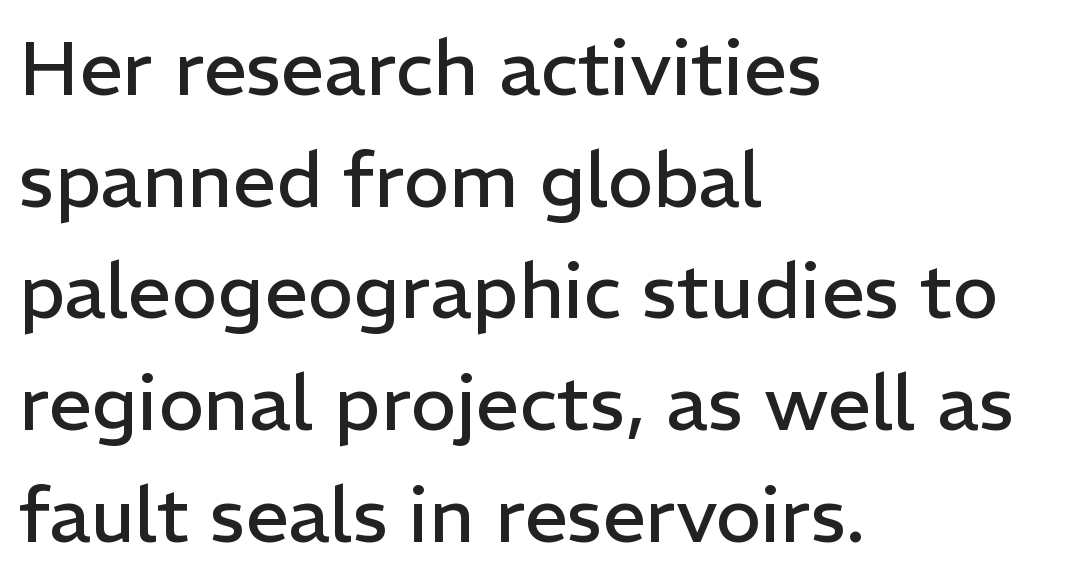
Unlike italic type, these characters show no tilt at all. Here the glyphs are tracked normally, forming tight word shapes. Is this a heavy cut? Hardly; it is regular or lighter. You could not count columns in this text — the font is proportionally spaced. This rendering uses left alignment, leaving the right contour irregular.
